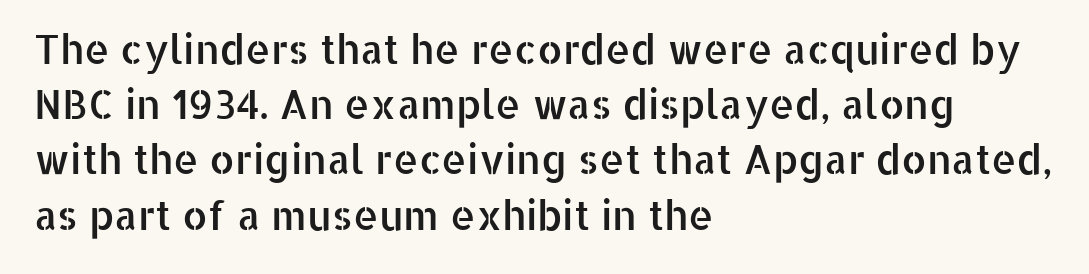
Q: Is the text italic (slanted)? A: No, it is upright.
Q: Is the typeface a serif or a sans-serif typeface? A: Sans-serif.
Q: Is the text underlined? A: No.
Q: How is the paragraph aligned? A: Left-aligned.
Q: Is the spacing between letters normal or unusually wide? A: Normal.
Q: Is the spacing between lines tight, normal or loose? A: Normal.
Q: Width (condensed, normal, or wide)? A: Normal.
Q: Stroke contrast? A: Low.
Q: x-height? A: Medium.
Q: Monospaced? A: No.
